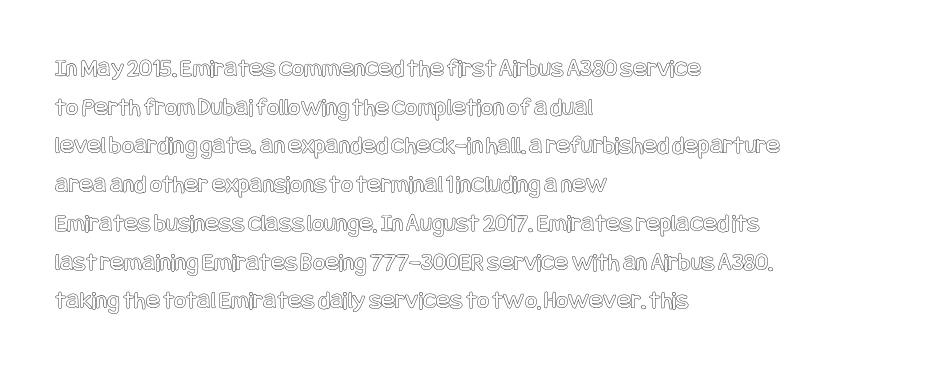
The image shows 26 px text type, upright; set left-aligned, normal line spacing (1.49x), normal letter spacing, not underlined.
